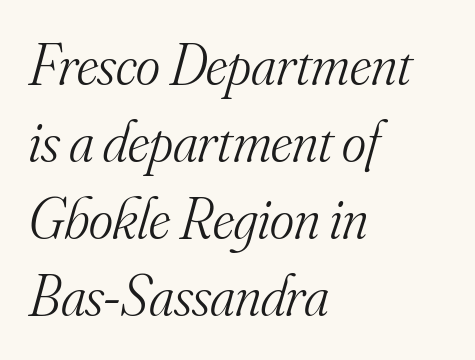
Words float on clear page, feet unadorned. The characters display serif detailing at their extremities. Does the leading feel generous? No, just average. Tall strokes in this sample are angled rather than plumb. A typesetter would call this zero additional tracking. Looks like regular typesetting: each glyph gets only the width it needs.
